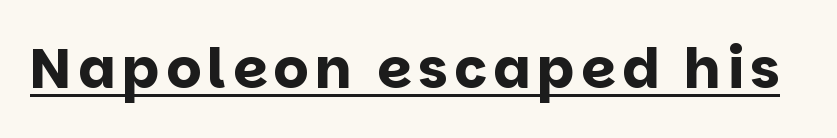
Q: Is the text bold? A: Yes.
Q: Is the text italic (slanted)? A: No, it is upright.
Q: Is the typeface a serif or a sans-serif typeface? A: Sans-serif.
Q: Is the text underlined? A: Yes.
Q: Width (condensed, normal, or wide)? A: Normal.
Q: Stroke contrast? A: Low.
Q: x-height? A: Large.
Q: Monospaced? A: No.
